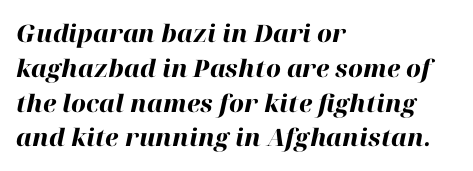
The lines are quadded left. Does the leading feel generous? No, just average. There is no visible air inserted between adjacent glyphs. Quick note: underline off. The lettering tilts uniformly, giving the passage an italic look.
